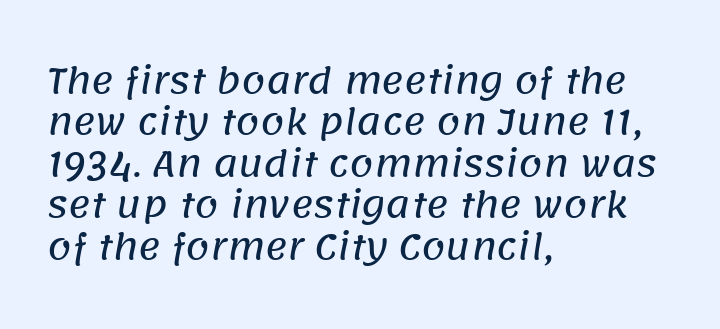
Q: Is the typeface a serif or a sans-serif typeface? A: Sans-serif.
Q: Is the text underlined? A: No.
Q: How is the paragraph aligned? A: Left-aligned.
Q: Is the spacing between letters normal or unusually wide? A: Normal.
Q: Width (condensed, normal, or wide)? A: Normal.
Q: Stroke contrast? A: Low.
Q: x-height? A: Large.
Q: Monospaced? A: No.
